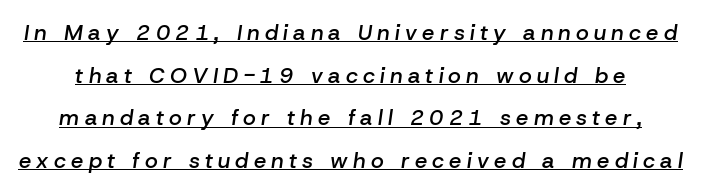
The image shows 22 px text type, italic (leaning right); set loose line spacing (1.94x), unusually wide letter spacing (+0.24 em), underlined.
